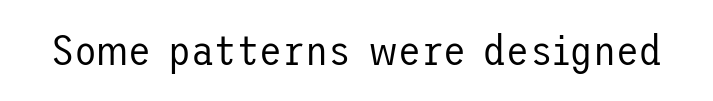
The image shows 42 px regular-weight sans-serif type, upright; set normal letter spacing, not underlined; low stroke contrast and a medium x-height.
